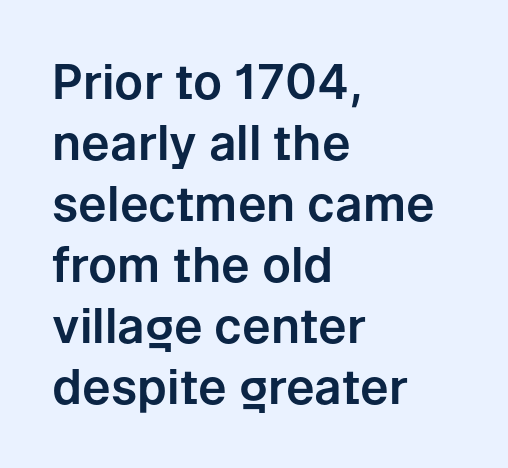
The image shows 48 px sans-serif type, upright; set left-aligned, normal line spacing (1.27x), normal letter spacing, not underlined; low stroke contrast and a medium x-height.
